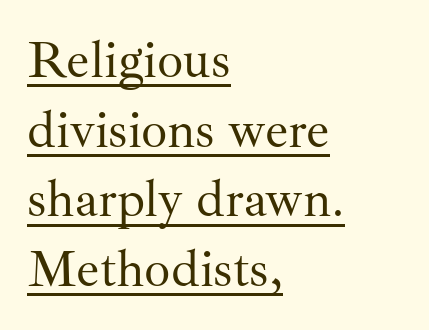
Q: Is the text bold? A: No.
Q: Is the text italic (slanted)? A: No, it is upright.
Q: Is the typeface a serif or a sans-serif typeface? A: Serif.
Q: Is the text underlined? A: Yes.
Q: How is the paragraph aligned? A: Left-aligned.
Q: Is the spacing between letters normal or unusually wide? A: Normal.
Q: Is the spacing between lines tight, normal or loose? A: Normal.
Q: Width (condensed, normal, or wide)? A: Normal.
Q: Stroke contrast? A: Medium.
Q: x-height? A: Small.
Q: Monospaced? A: No.
